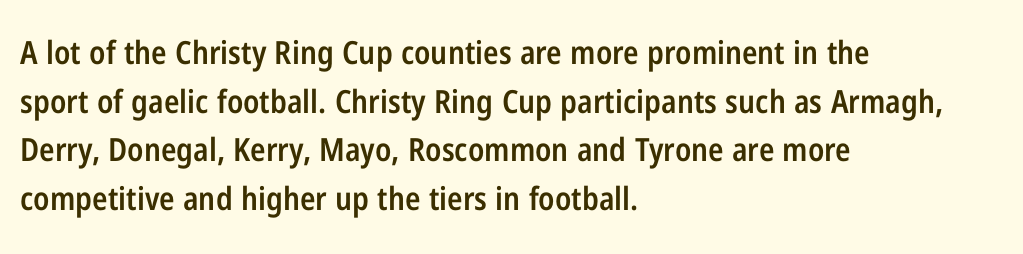
You could call the tracking neutral — neither tight nor loose. The string is rendered with underlining switched off. You can tell it's not italic because the verticals are truly vertical. Notice the strokes are somewhat thickened but not fully heavy: this is a semibold.
